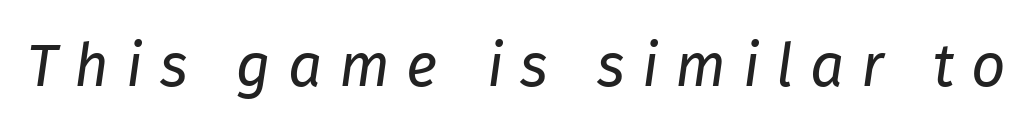
Q: Is the text bold? A: No.
Q: Is the text italic (slanted)? A: Yes, it leans right by about 8 degrees.
Q: Is the text underlined? A: No.
Q: Is the spacing between letters normal or unusually wide? A: Unusually wide.
Q: Width (condensed, normal, or wide)? A: Normal.
Q: Stroke contrast? A: Low.
Q: x-height? A: Medium.
Q: Monospaced? A: No.
